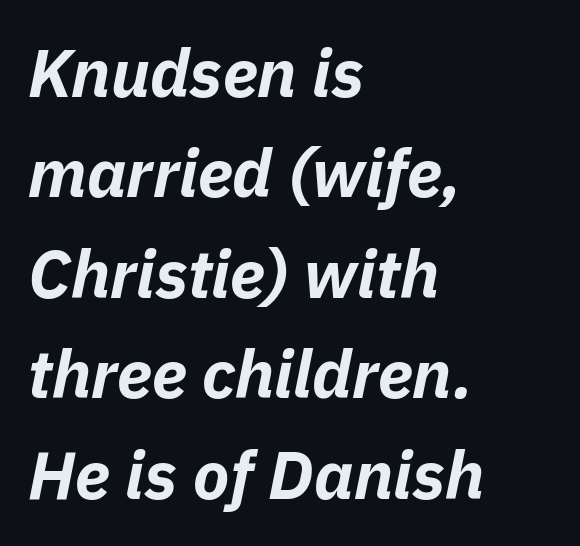
The image shows 67 px bold type, italic (leaning right); set left-aligned, normal line spacing (1.5x), normal letter spacing, not underlined; low stroke contrast and a medium x-height.
